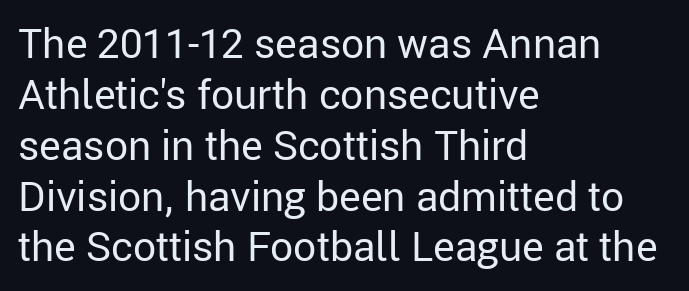
Q: Is the text bold? A: No.
Q: Is the text italic (slanted)? A: No, it is upright.
Q: Is the typeface a serif or a sans-serif typeface? A: Sans-serif.
Q: Is the text underlined? A: No.
Q: How is the paragraph aligned? A: Left-aligned.
Q: Is the spacing between letters normal or unusually wide? A: Normal.
Q: Width (condensed, normal, or wide)? A: Normal.
Q: Stroke contrast? A: Low.
Q: x-height? A: Medium.
Q: Monospaced? A: No.
